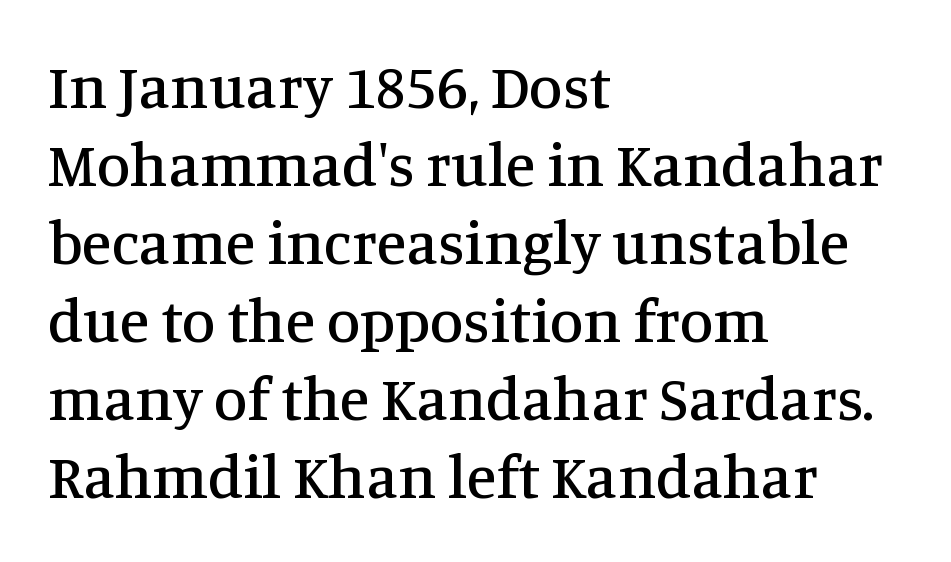
The image shows 61 px serif type, upright; set left-aligned, normal line spacing (1.28x), normal letter spacing, not underlined; medium stroke contrast and a large x-height.
